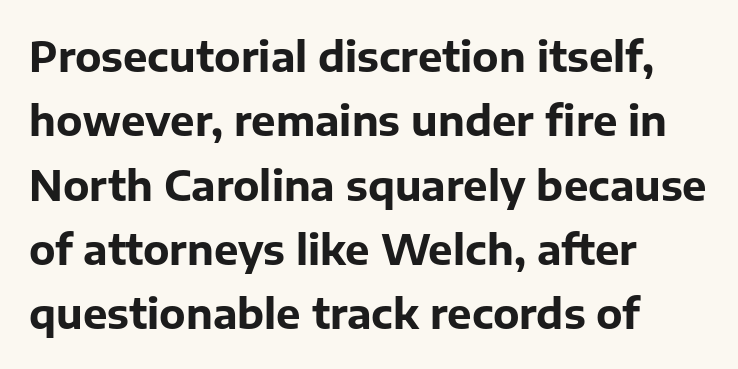
The image shows 41 px bold sans-serif type, upright; set left-aligned, normal line spacing (1.57x), normal letter spacing, not underlined; low stroke contrast and a medium x-height.
